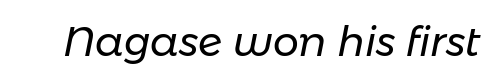
The image shows 41 px regular-weight type, italic (leaning right); set normal letter spacing, not underlined; low stroke contrast and a medium x-height.
